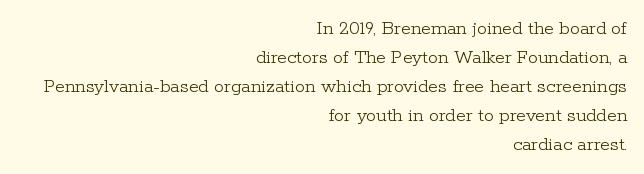
The image shows 20 px text type, upright; set right-aligned, normal line spacing (1.45x), normal letter spacing, not underlined.
